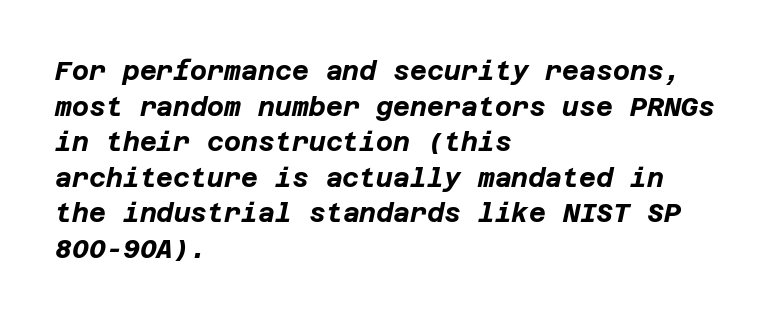
{"italic": "yes", "lean": "right", "slant_degrees": 12, "bold": "yes", "underline": "no", "align": "left", "line_spacing": "normal", "line_spacing_ratio": 1.37, "letter_spacing": "normal", "letter_spacing_em": 0.0, "glyph_px": 26}
